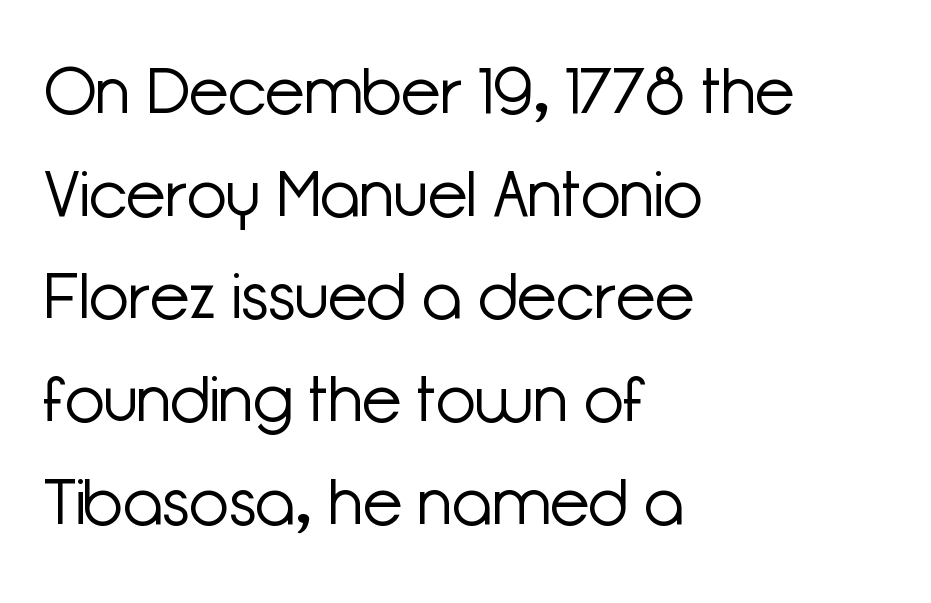
Letter spacing: default. When letters stand straight like this, we call the style roman or upright. Regarding serifs, this sample does without them. Spacing verdict: proportional, widths tailored to each character. Does the copy run flush right? No — it runs flush left.
